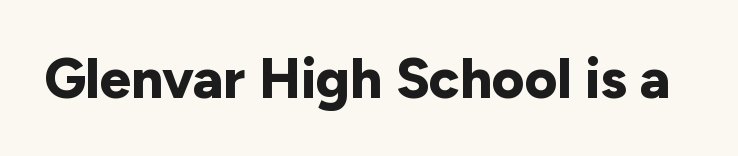
Q: Is the text bold? A: Yes.
Q: Is the text italic (slanted)? A: No, it is upright.
Q: Is the typeface a serif or a sans-serif typeface? A: Sans-serif.
Q: Is the text underlined? A: No.
Q: Is the spacing between letters normal or unusually wide? A: Normal.
Q: Width (condensed, normal, or wide)? A: Normal.
Q: Stroke contrast? A: Low.
Q: x-height? A: Medium.
Q: Monospaced? A: No.
